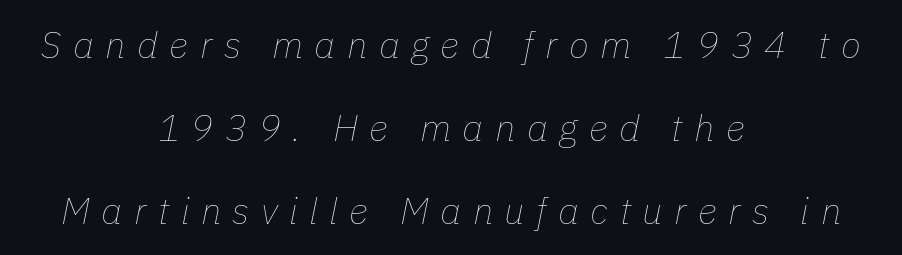
The font's italic variant was chosen for this text. Is there much room between lines? Yes — plenty of vertical air separates them. Caption: expanded tracking, letters set apart. This reads as an unemphasized weight, regular at the heaviest. The lines are quadded center. Underlining? Definitely not there.
